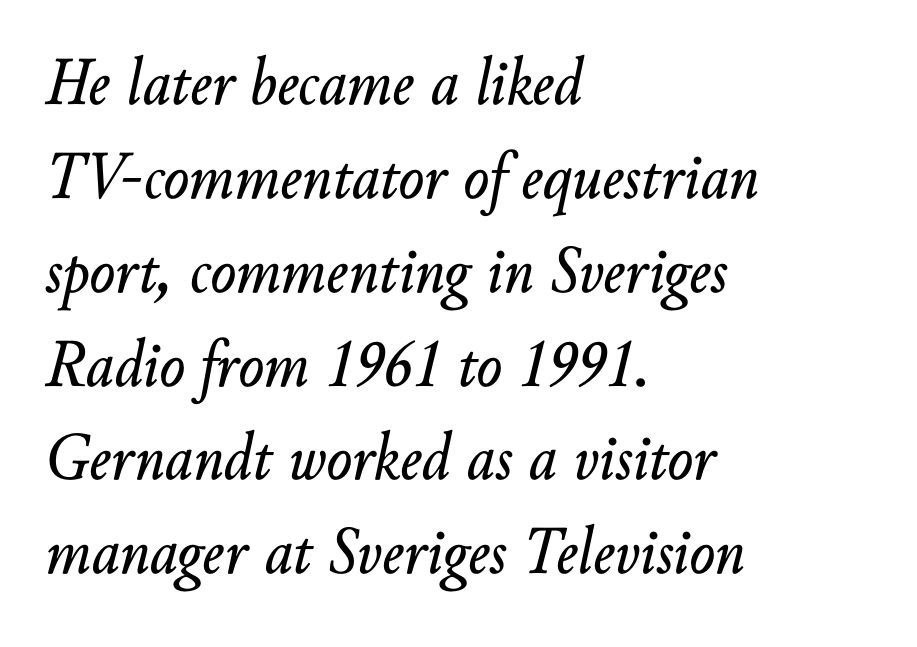
Q: Is the text italic (slanted)? A: Yes, it leans right by about 10 degrees.
Q: Is the text underlined? A: No.
Q: How is the paragraph aligned? A: Left-aligned.
Q: Is the spacing between letters normal or unusually wide? A: Normal.
Q: Is the spacing between lines tight, normal or loose? A: Normal.
Q: Width (condensed, normal, or wide)? A: Normal.
Q: Stroke contrast? A: Low.
Q: x-height? A: Small.
Q: Monospaced? A: No.
